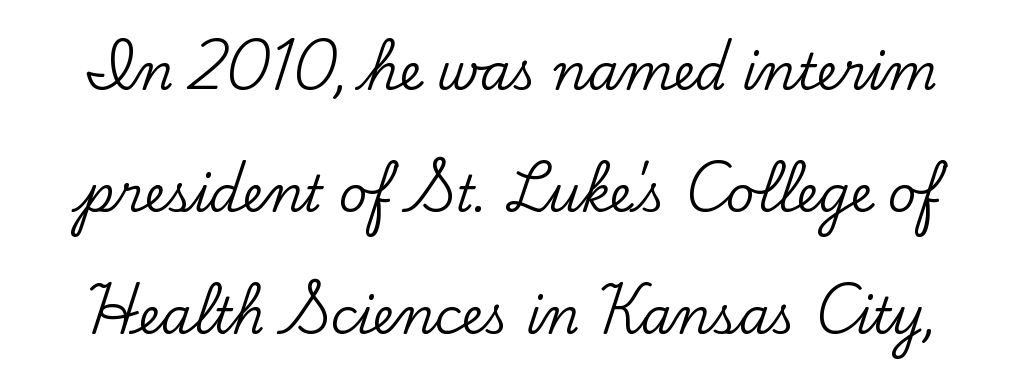
{"serif": "yes", "width": "normal", "stroke_contrast": "low", "x_height": "small", "monospaced": "no", "underline": "no", "line_spacing": "loose", "line_spacing_ratio": 2.44, "letter_spacing": "normal", "letter_spacing_em": 0.0, "glyph_px": 50}
